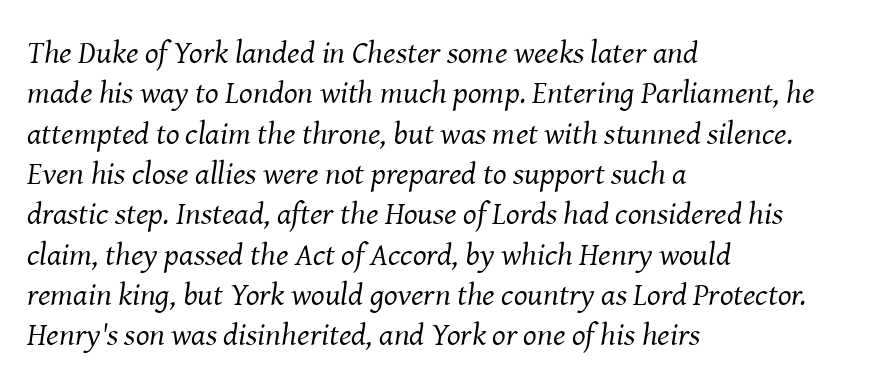
Q: Is the text bold? A: No.
Q: Is the text italic (slanted)? A: Yes, it leans right by about 8 degrees.
Q: Is the typeface a serif or a sans-serif typeface? A: Serif.
Q: Is the text underlined? A: No.
Q: How is the paragraph aligned? A: Left-aligned.
Q: Is the spacing between letters normal or unusually wide? A: Normal.
Q: Is the spacing between lines tight, normal or loose? A: Normal.
Q: Width (condensed, normal, or wide)? A: Normal.
Q: Stroke contrast? A: Medium.
Q: x-height? A: Medium.
Q: Monospaced? A: No.
